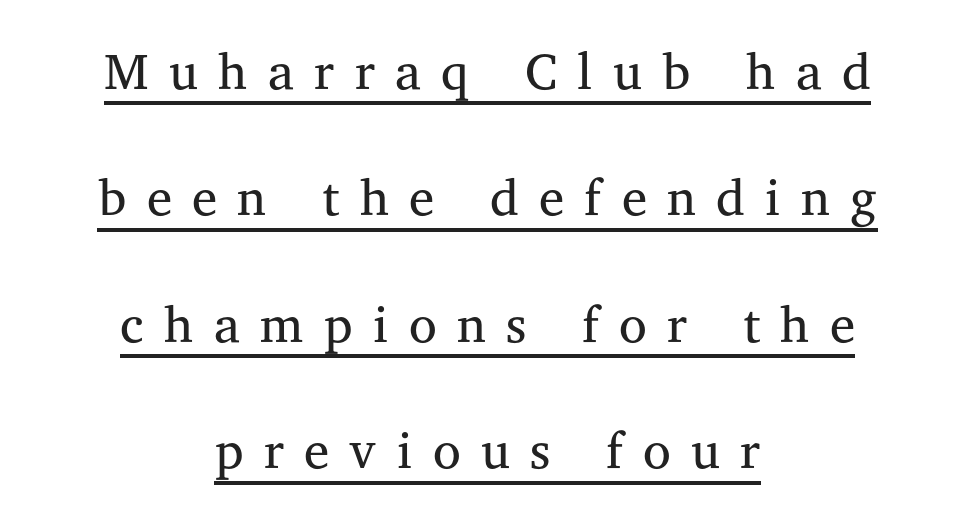
The axis of the letterforms is exactly vertical. Does a line run under the words? Yes, clearly. In CSS terms this would be text-align: center. Think of a printed novel: that variable character pitch is what you see here. The block of text is sparse from top to bottom, with ample space between rows. Unlike a clean sans, this face finishes its strokes with serifs.
